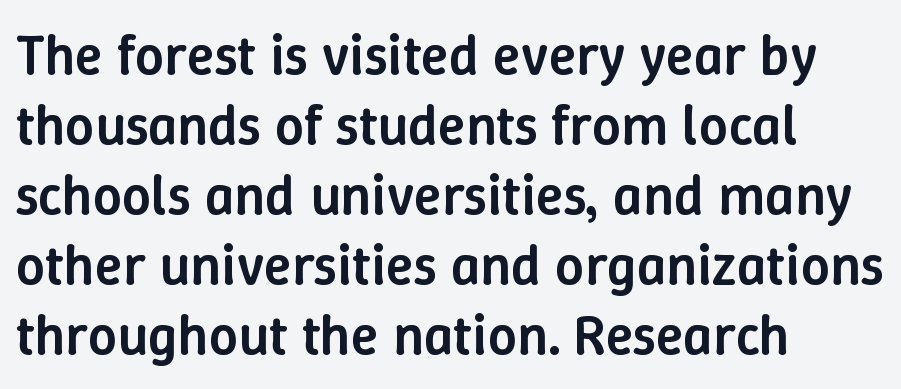
{"italic": "no", "bold": "semi", "weight": "semibold", "width": "normal", "stroke_contrast": "low", "x_height": "medium", "monospaced": "no", "underline": "no", "align": "left", "line_spacing_ratio": 1.23, "letter_spacing": "normal", "letter_spacing_em": 0.0, "glyph_px": 57}
